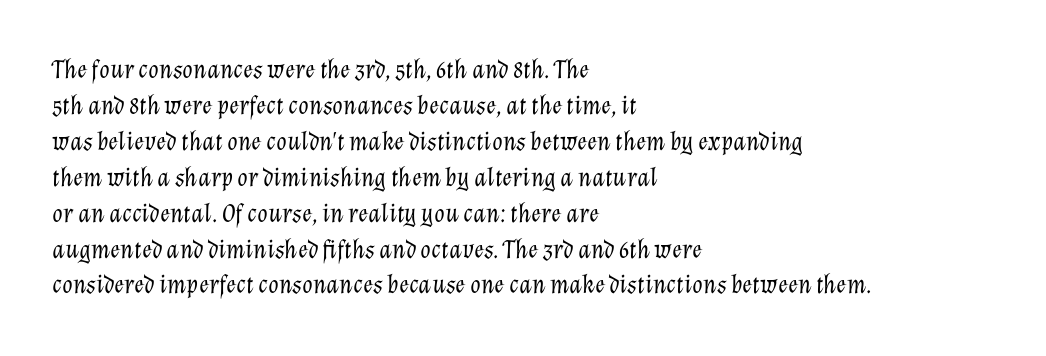
Q: Is the text bold? A: No.
Q: Is the text italic (slanted)? A: Yes, it leans right by about 12 degrees.
Q: Is the text underlined? A: No.
Q: How is the paragraph aligned? A: Left-aligned.
Q: Is the spacing between letters normal or unusually wide? A: Normal.
Q: Is the spacing between lines tight, normal or loose? A: Normal.
